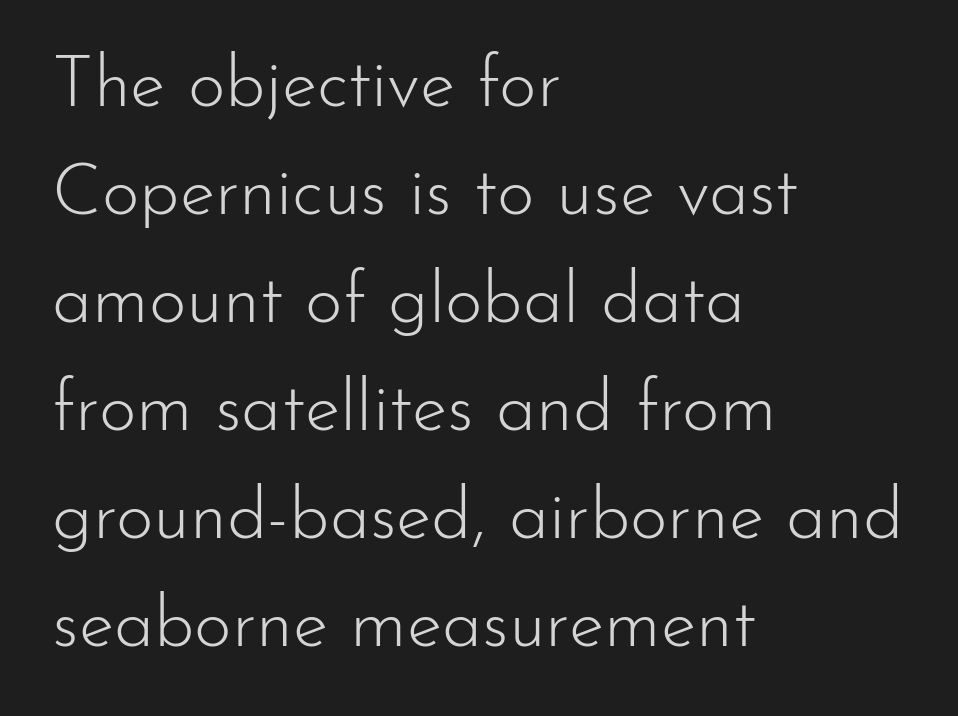
Stroke mass is kept to a normal reading level or below. The passage shown is not underscored anywhere. These lines keep a tight, regular rhythm from letter to letter. You could not count columns in this text — the font is proportionally spaced.
